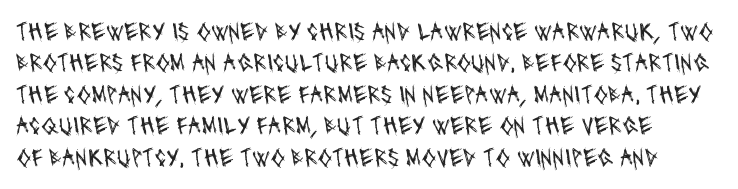
The cut favours lightness, reaching ordinary text weight at its darkest. Each row of text sits above clean, open space. Letter spacing: default.
